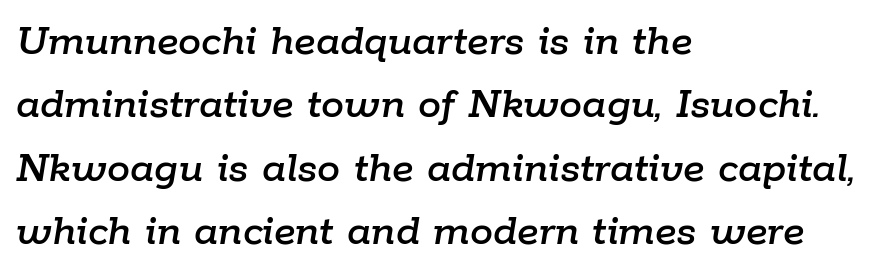
Q: Is the text italic (slanted)? A: Yes, it leans right by about 9 degrees.
Q: Is the text underlined? A: No.
Q: How is the paragraph aligned? A: Left-aligned.
Q: Is the spacing between letters normal or unusually wide? A: Normal.
Q: Is the spacing between lines tight, normal or loose? A: Normal.
Q: Width (condensed, normal, or wide)? A: Normal.
Q: Stroke contrast? A: Low.
Q: x-height? A: Medium.
Q: Monospaced? A: No.
